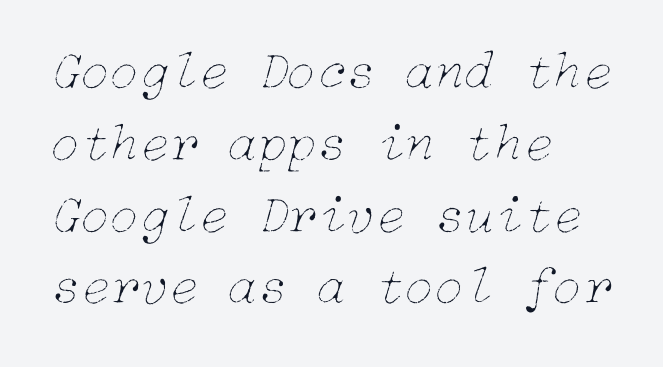
{"italic": "yes", "lean": "right", "slant_degrees": 15, "bold": "no", "weight": "thin", "width": "normal", "stroke_contrast": "low", "x_height": "medium", "underline": "no", "align": "left", "line_spacing": "normal", "line_spacing_ratio": 1.33, "letter_spacing": "normal", "letter_spacing_em": 0.0, "glyph_px": 54}
